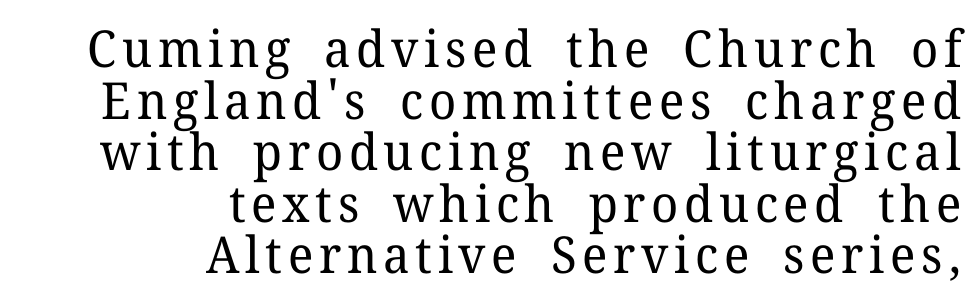
{"serif": "yes", "italic": "no", "bold": "no", "weight": "regular", "width": "normal", "stroke_contrast": "low", "x_height": "medium", "monospaced": "no", "underline": "no", "align": "right", "line_spacing": "tight", "line_spacing_ratio": 1.01, "glyph_px": 51}
